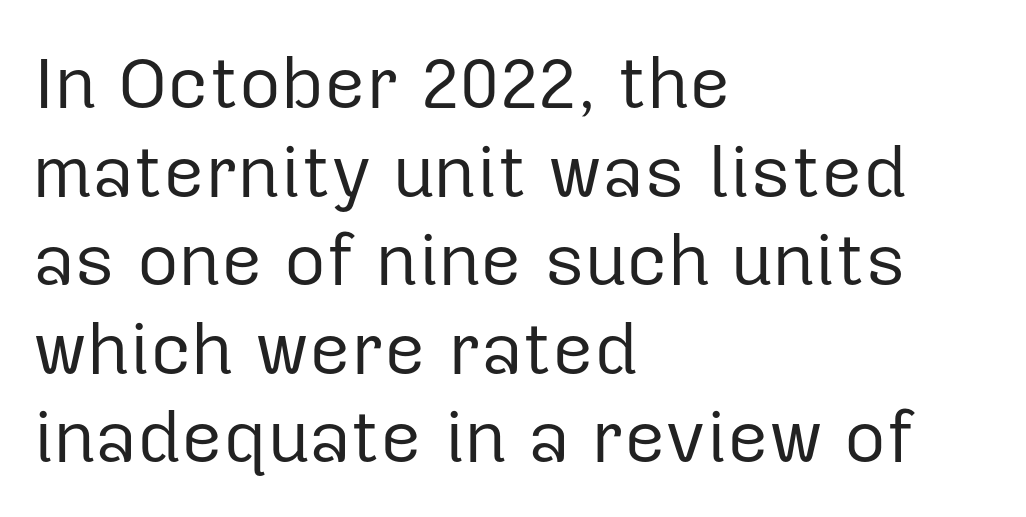
The image shows 72 px regular-weight sans-serif type, upright; set left-aligned, line spacing 1.23x, normal letter spacing, not underlined; low stroke contrast and a medium x-height.
